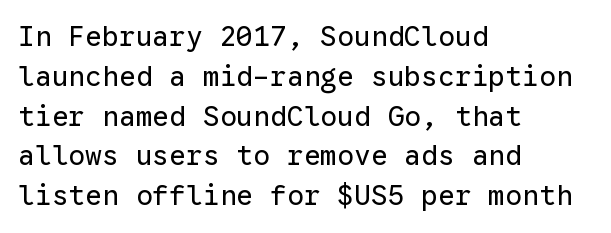
The image shows 28 px regular-weight sans-serif type, upright, monospaced; set left-aligned, normal line spacing (1.42x), normal letter spacing, not underlined; low stroke contrast and a medium x-height.
